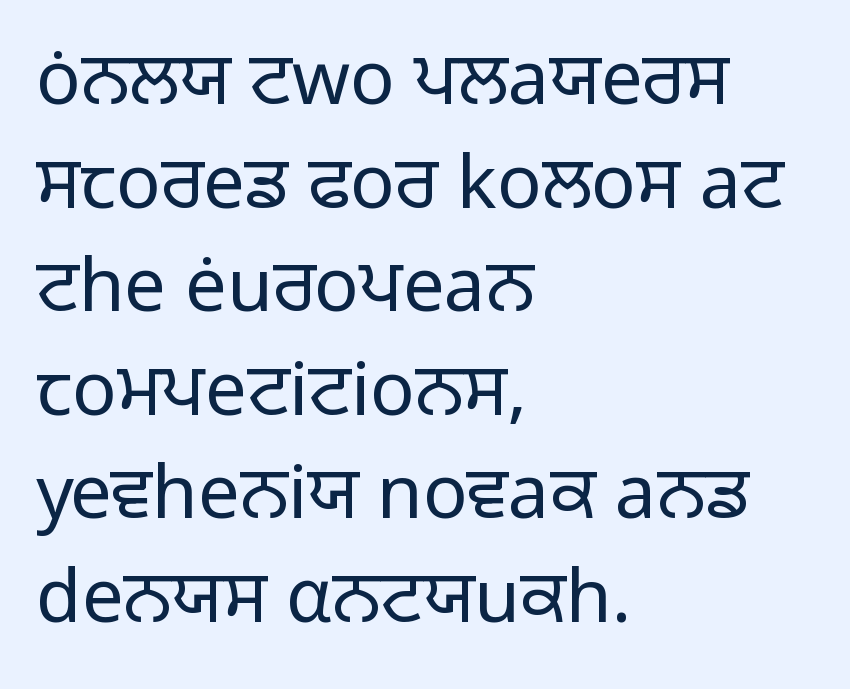
The image shows 74 px regular-weight sans-serif type, upright; set left-aligned, normal line spacing (1.4x), normal letter spacing, not underlined; low stroke contrast and a medium x-height.
